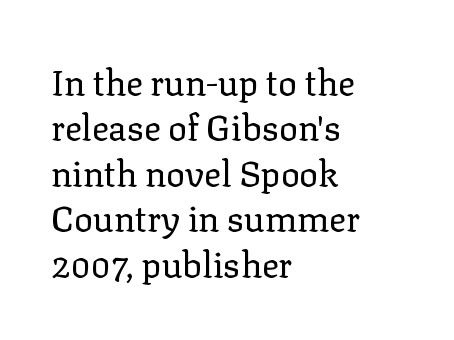
The image shows 35 px regular-weight serif type, upright; set left-aligned, normal line spacing (1.3x), normal letter spacing, not underlined; low stroke contrast and a medium x-height.
